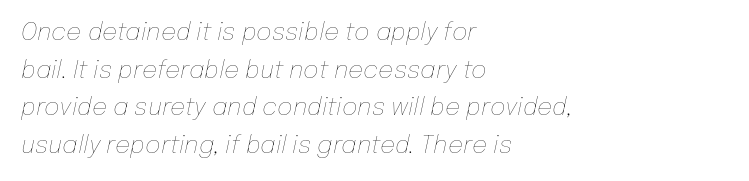
Q: Is the text bold? A: No.
Q: Is the text italic (slanted)? A: Yes, it leans right by about 12 degrees.
Q: Is the text underlined? A: No.
Q: How is the paragraph aligned? A: Left-aligned.
Q: Is the spacing between letters normal or unusually wide? A: Normal.
Q: Is the spacing between lines tight, normal or loose? A: Normal.
